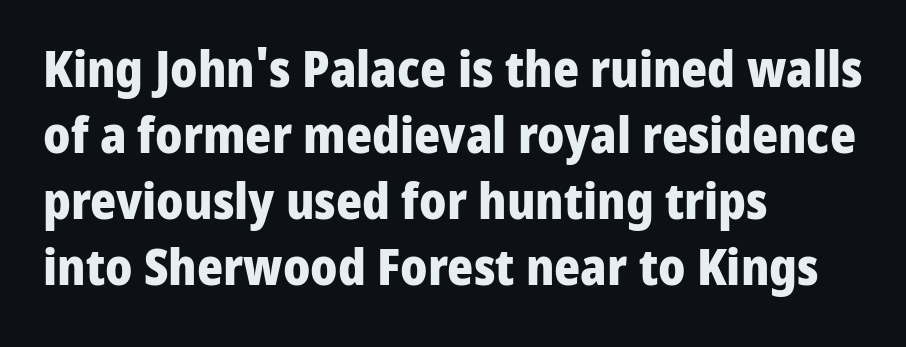
The text was rendered using a sans face with plain stroke endings. The face used here is proportionally spaced, like ordinary book or web type. Heft: maximum for text — a bold. It's the straight-up-and-down kind of type. The glyphs are unaccompanied by any horizontal stroke below them.
